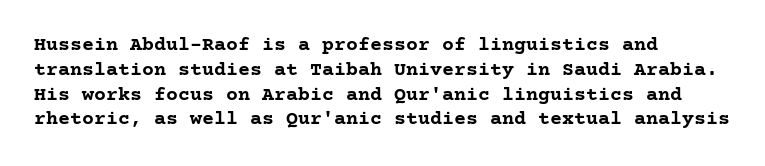
Q: Is the text bold? A: Yes.
Q: Is the text italic (slanted)? A: No, it is upright.
Q: Is the text underlined? A: No.
Q: How is the paragraph aligned? A: Left-aligned.
Q: Is the spacing between letters normal or unusually wide? A: Normal.
